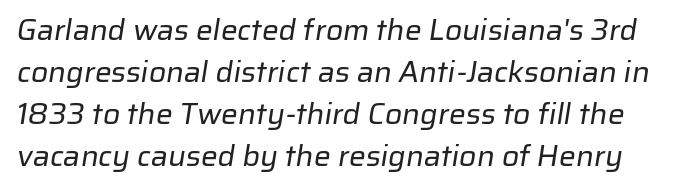
{"serif": "no", "bold": "no", "weight": "regular", "width": "normal", "stroke_contrast": "low", "x_height": "medium", "monospaced": "no", "underline": "no", "line_spacing": "normal", "line_spacing_ratio": 1.4, "letter_spacing": "normal", "letter_spacing_em": 0.0, "glyph_px": 30}
